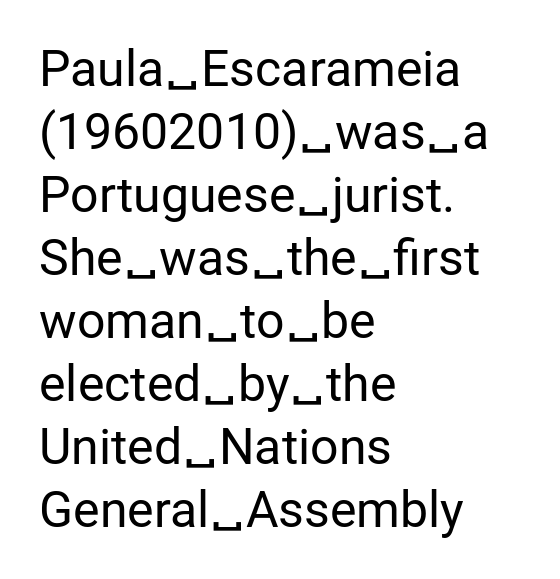
The image shows 50 px regular-weight sans-serif type, upright; set left-aligned, normal line spacing (1.26x), normal letter spacing, not underlined; low stroke contrast and a medium x-height.
